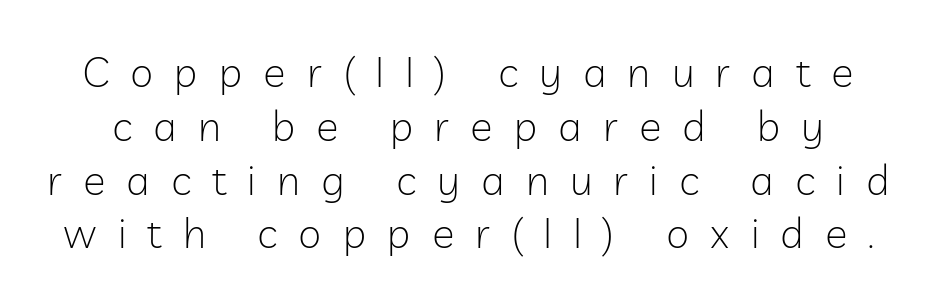
Reading down the column, the eye jumps a familiar distance to each next line. Quick note: not italic, upright. Here the designer chose a conventional face with non-uniform glyph widths. The type family on display is of the sans-serif kind. Counters stay open thanks to moderate or lighter strokes.
